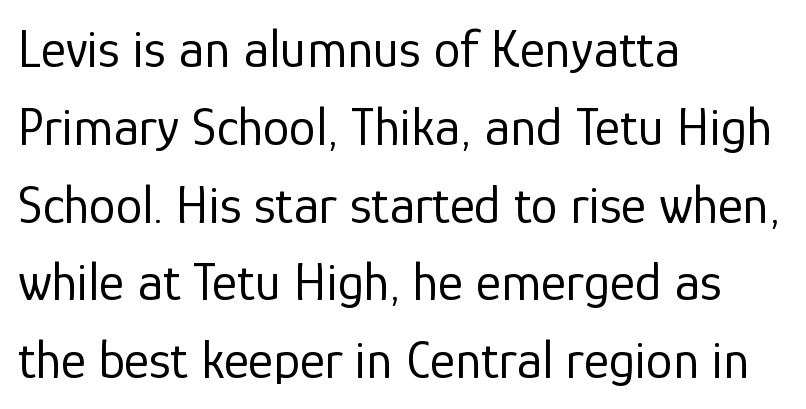
Q: Is the text bold? A: No.
Q: Is the text italic (slanted)? A: No, it is upright.
Q: Is the typeface a serif or a sans-serif typeface? A: Sans-serif.
Q: Is the text underlined? A: No.
Q: How is the paragraph aligned? A: Left-aligned.
Q: Is the spacing between letters normal or unusually wide? A: Normal.
Q: Is the spacing between lines tight, normal or loose? A: Normal.
Q: Width (condensed, normal, or wide)? A: Normal.
Q: Stroke contrast? A: Low.
Q: x-height? A: Medium.
Q: Monospaced? A: No.
